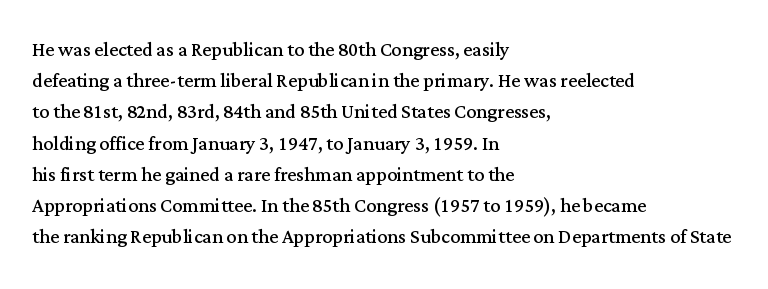
The image shows 25 px text type, upright; set left-aligned, normal line spacing (1.25x), normal letter spacing, not underlined.
